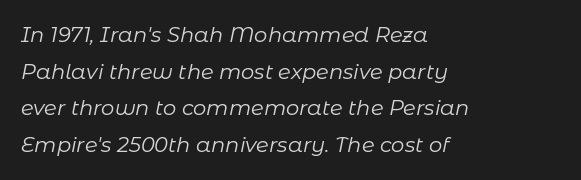
Q: Is the text bold? A: No.
Q: Is the text italic (slanted)? A: Yes, it leans right by about 11 degrees.
Q: Is the text underlined? A: No.
Q: How is the paragraph aligned? A: Left-aligned.
Q: Is the spacing between letters normal or unusually wide? A: Normal.
